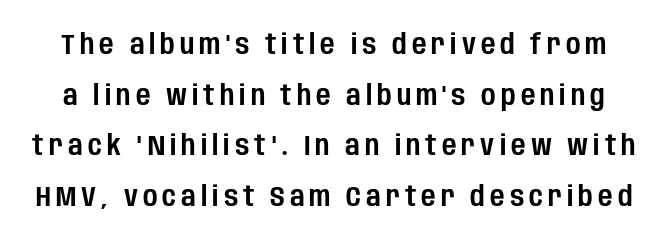
Q: Is the text italic (slanted)? A: No, it is upright.
Q: Is the typeface a serif or a sans-serif typeface? A: Sans-serif.
Q: Is the text underlined? A: No.
Q: Width (condensed, normal, or wide)? A: Condensed.
Q: Stroke contrast? A: Low.
Q: x-height? A: Large.
Q: Monospaced? A: No.
